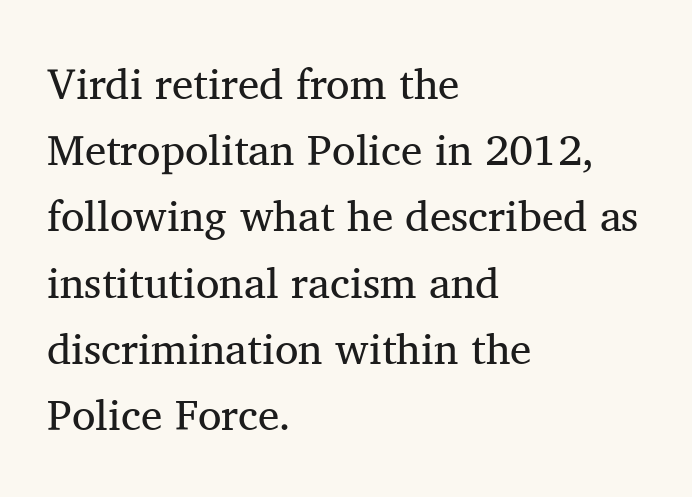
{"serif": "yes", "italic": "no", "bold": "no", "weight": "regular", "width": "normal", "stroke_contrast": "medium", "x_height": "medium", "monospaced": "no", "underline": "no", "align": "left", "line_spacing": "normal", "line_spacing_ratio": 1.54, "letter_spacing": "normal", "letter_spacing_em": 0.0, "glyph_px": 43}
